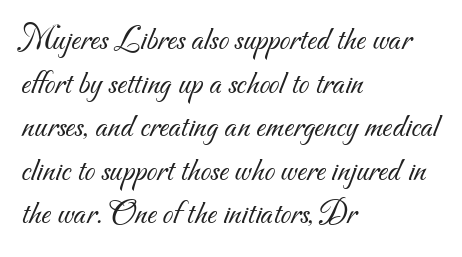
The image shows 34 px light sans-serif type; set left-aligned, normal line spacing (1.28x), normal letter spacing, not underlined; medium stroke contrast and a small x-height.
